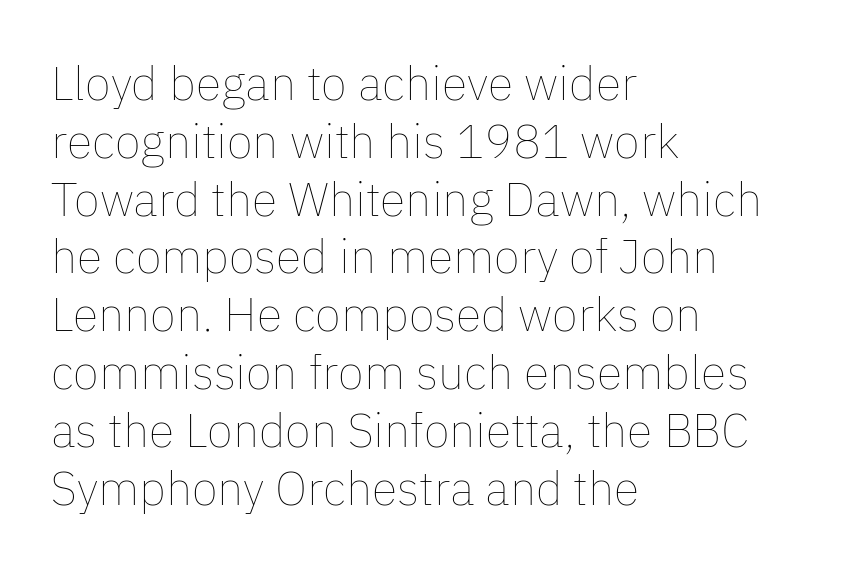
Only glyphs here, with clear space below each row. A classic flush-left, rag-right setting is used for this passage. How are the letters spaced? Ordinarily, with no added tracking. A typesetter would mark this as roman, not italic. Is the type heavy? It reads as light-to-regular instead. Is this a fixed-width face? No — the glyphs have proportional, varying widths.
